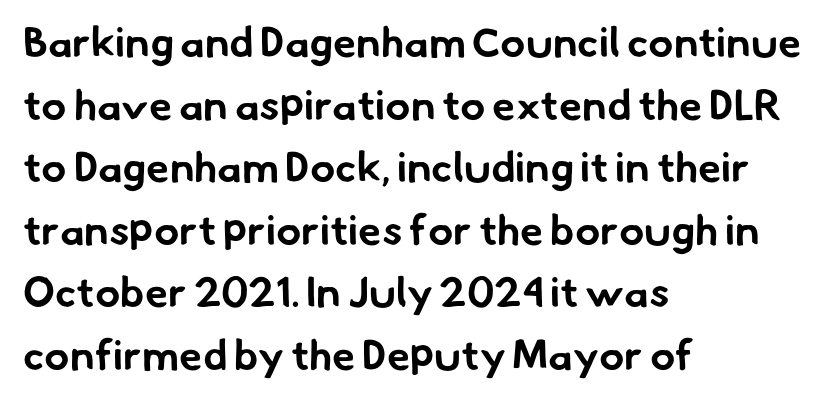
Does the type have serifs? No, each stem ends abruptly. Horizontally, the lines are justified to the leading edge only. The letters sit at their default tracking, neither squeezed nor spread. The words here are not underlined. Here the designer chose a conventional face with non-uniform glyph widths.
